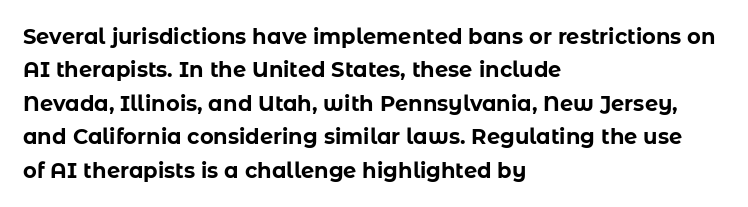
The lines sit at an ordinary, default distance from one another. Bare-footed words on every line. The rendering uses a bold face; every stroke is thick and dark. Posture: upright roman.
